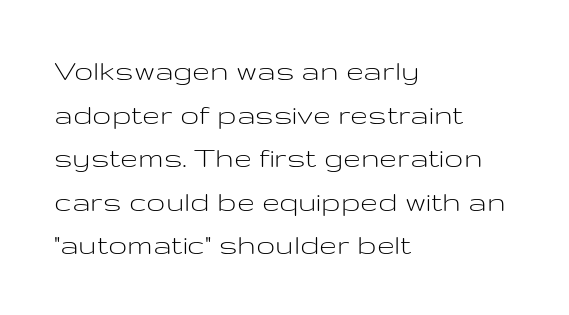
Q: Is the text bold? A: No.
Q: Is the text italic (slanted)? A: No, it is upright.
Q: Is the typeface a serif or a sans-serif typeface? A: Sans-serif.
Q: Is the text underlined? A: No.
Q: How is the paragraph aligned? A: Left-aligned.
Q: Is the spacing between letters normal or unusually wide? A: Normal.
Q: Is the spacing between lines tight, normal or loose? A: Normal.
Q: Width (condensed, normal, or wide)? A: Wide.
Q: Stroke contrast? A: Low.
Q: x-height? A: Medium.
Q: Monospaced? A: No.
